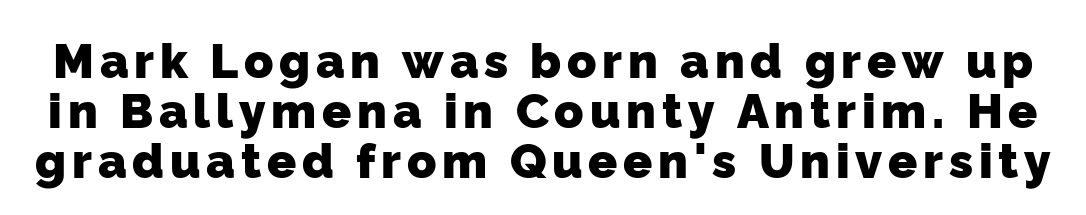
The image shows 48 px heavy sans-serif type; set tight line spacing (1.04x), not underlined; low stroke contrast and a medium x-height.
